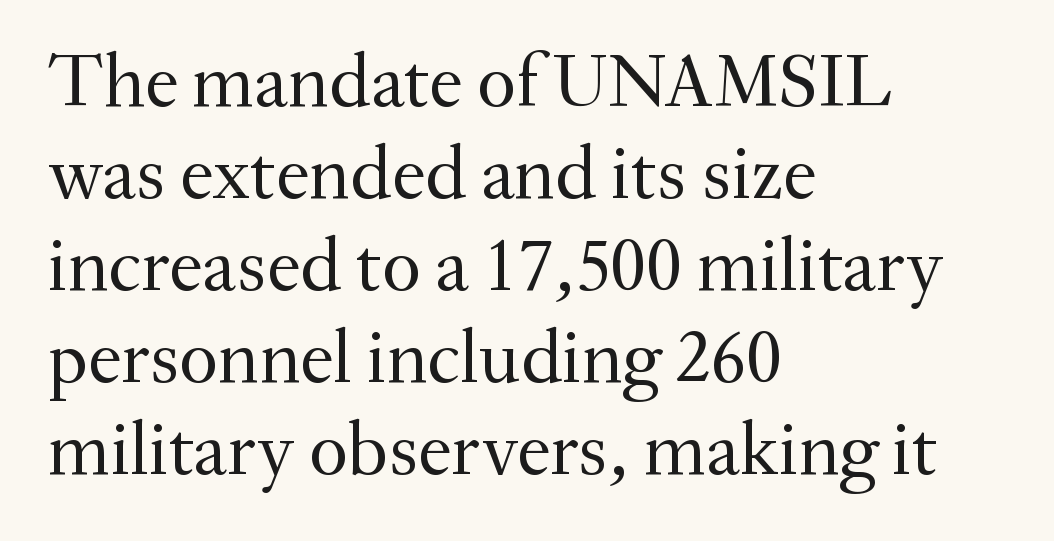
The image shows 76 px regular-weight serif type, upright; set left-aligned, line spacing 1.21x, normal letter spacing, not underlined; medium stroke contrast and a small x-height.
